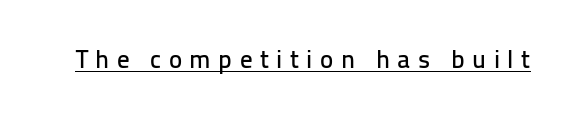
{"italic": "no", "underline": "yes", "letter_spacing": "wide", "letter_spacing_em": 0.3, "glyph_px": 25}
